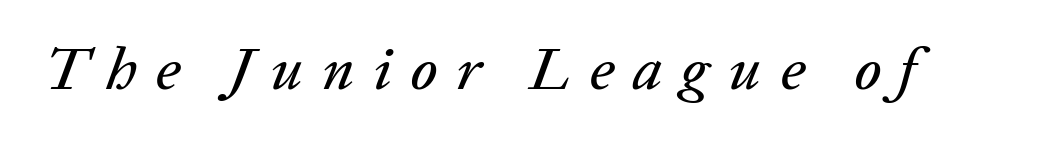
The passage shown has open, widely tracked lettering throughout. Varying glyph widths throughout — classic text-font behaviour. The strip under each line holds only bare page. Style check: oblique.
